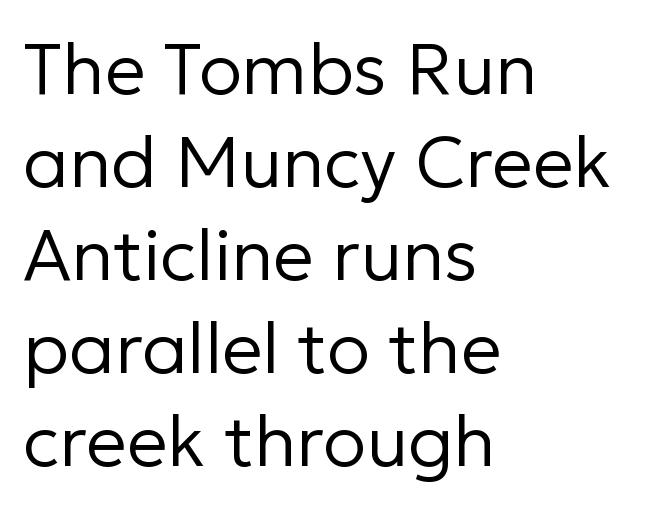
{"serif": "no", "italic": "no", "bold": "no", "weight": "regular", "width": "normal", "stroke_contrast": "low", "x_height": "medium", "monospaced": "no", "underline": "no", "align": "left", "line_spacing": "normal", "line_spacing_ratio": 1.29, "letter_spacing": "normal", "letter_spacing_em": 0.0, "glyph_px": 72}
